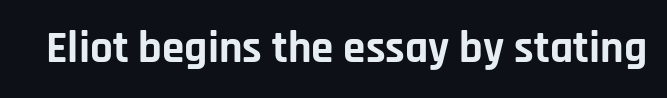
The image shows 45 px bold sans-serif type, upright; set normal letter spacing, not underlined; low stroke contrast and a large x-height.
